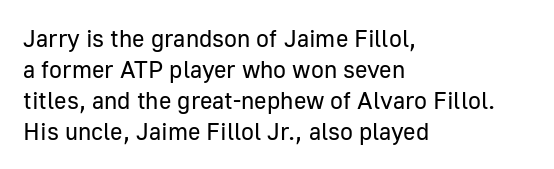
{"italic": "no", "bold": "no", "underline": "no", "align": "left", "line_spacing": "normal", "line_spacing_ratio": 1.29, "letter_spacing": "normal", "letter_spacing_em": 0.0, "glyph_px": 24}
